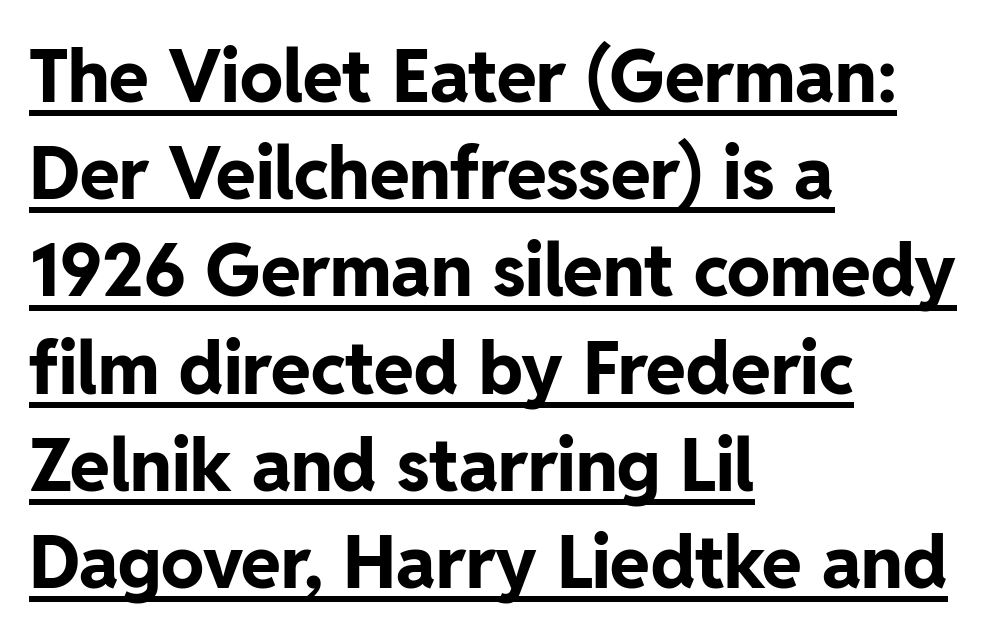
The image shows 72 px bold sans-serif type, upright; set left-aligned, normal line spacing (1.35x), normal letter spacing, underlined; low stroke contrast and a medium x-height.
